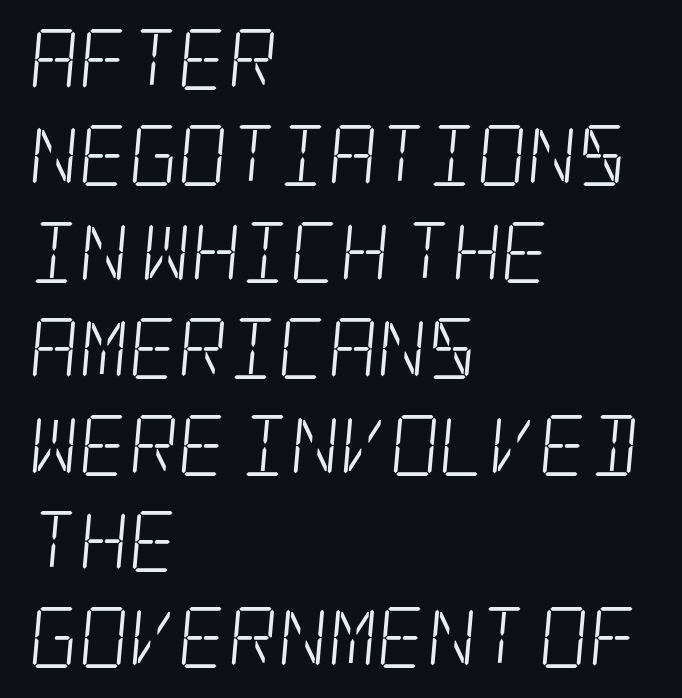
Q: Is the text bold? A: No.
Q: Is the typeface a serif or a sans-serif typeface? A: Serif.
Q: Is the text underlined? A: No.
Q: How is the paragraph aligned? A: Left-aligned.
Q: Is the spacing between letters normal or unusually wide? A: Normal.
Q: Is the spacing between lines tight, normal or loose? A: Normal.
Q: Width (condensed, normal, or wide)? A: Condensed.
Q: Stroke contrast? A: Low.
Q: x-height? A: Large.
